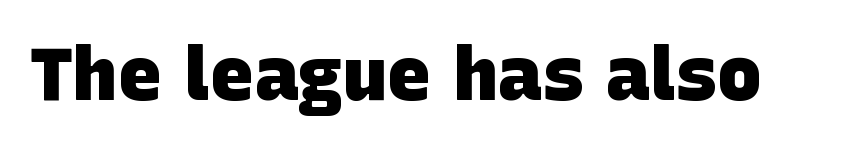
This sample uses a sans-serif face. Honestly, there is no underline to notice here at all. Is this a fixed-width face? No — the glyphs have proportional, varying widths. Default kerning and tracking; the words read as compact shapes. Pretty heavy lettering here — definitely bold.
